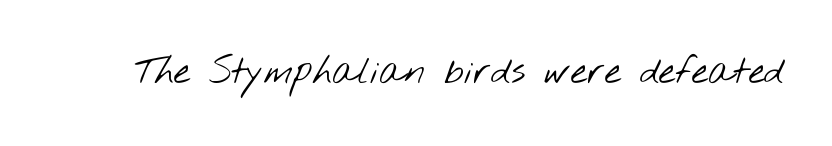
Default kerning and tracking; the words read as compact shapes. The strokes are not fattened; the text isn't bold. The zone under the glyphs is completely vacant. The rendering uses natural spacing where letterforms have individual widths.
